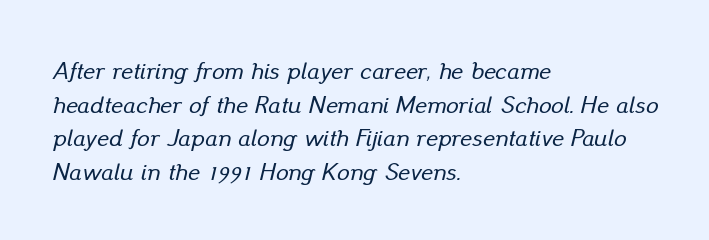
The image shows 25 px text type, italic (leaning right); set left-aligned, normal line spacing (1.35x), normal letter spacing, not underlined.
